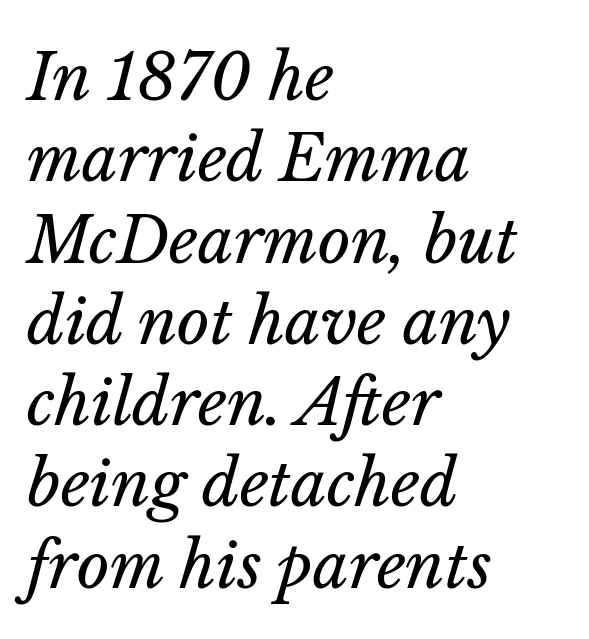
Q: Is the text bold? A: No.
Q: Is the text italic (slanted)? A: Yes, it leans right by about 14 degrees.
Q: Is the text underlined? A: No.
Q: How is the paragraph aligned? A: Left-aligned.
Q: Is the spacing between letters normal or unusually wide? A: Normal.
Q: Is the spacing between lines tight, normal or loose? A: Normal.
Q: Width (condensed, normal, or wide)? A: Normal.
Q: Stroke contrast? A: Low.
Q: x-height? A: Medium.
Q: Monospaced? A: No.
